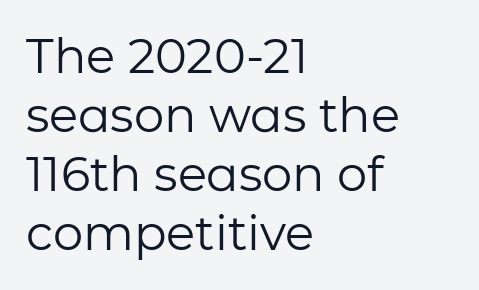
The image shows 48 px regular-weight sans-serif type, upright; set left-aligned, line spacing 1.23x, normal letter spacing, not underlined; low stroke contrast and a medium x-height.
